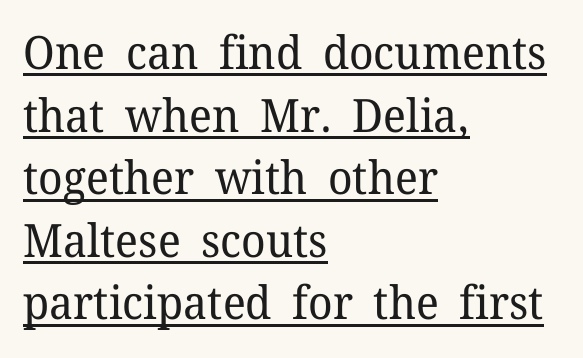
The block of text has a typical density, with ordinary space between rows. Weight class: somewhere from thin through regular. Character widths vary here, with narrow letters taking less room than wide ones. Is this a sans? No — the strokes have serifs.
